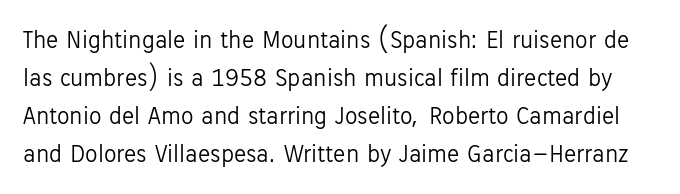
The image shows 25 px text type, upright; set normal line spacing (1.52x), normal letter spacing, not underlined.
